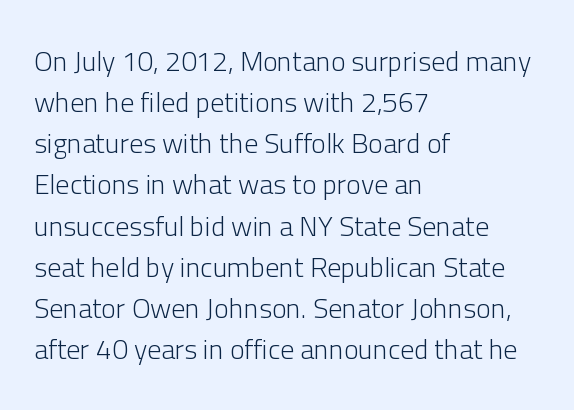
The image shows 28 px light sans-serif type, upright; set left-aligned, normal line spacing (1.47x), normal letter spacing, not underlined; low stroke contrast and a medium x-height.
